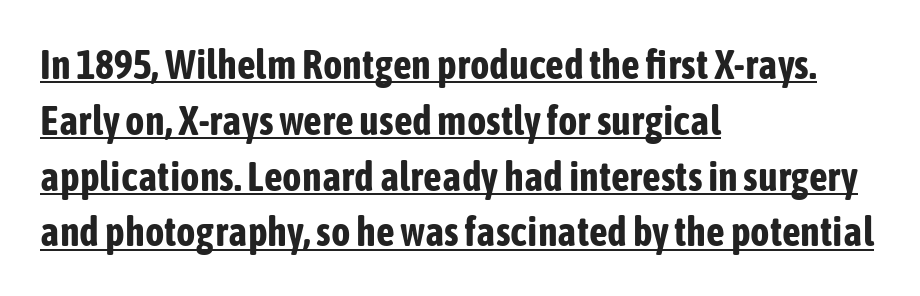
The lettering holds an erect, upright posture throughout. Character widths vary here, with narrow letters taking less room than wide ones. No feet cap the strokes, marking this as sans-serif type. Words appear dense and cohesive because spacing is normal.
